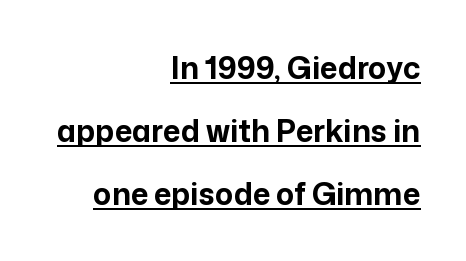
{"serif": "no", "italic": "no", "bold": "yes", "weight": "bold", "width": "normal", "stroke_contrast": "low", "x_height": "medium", "monospaced": "no", "underline": "yes", "align": "right", "line_spacing": "loose", "line_spacing_ratio": 2.1, "letter_spacing": "normal", "letter_spacing_em": 0.0, "glyph_px": 30}
